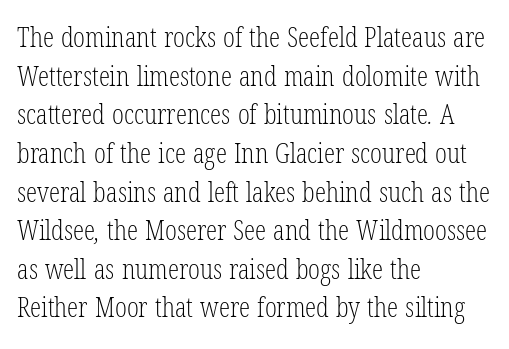
Q: Is the text bold? A: No.
Q: Is the typeface a serif or a sans-serif typeface? A: Serif.
Q: Is the text underlined? A: No.
Q: How is the paragraph aligned? A: Left-aligned.
Q: Is the spacing between letters normal or unusually wide? A: Normal.
Q: Is the spacing between lines tight, normal or loose? A: Normal.
Q: Width (condensed, normal, or wide)? A: Condensed.
Q: Stroke contrast? A: Low.
Q: x-height? A: Medium.
Q: Monospaced? A: No.
